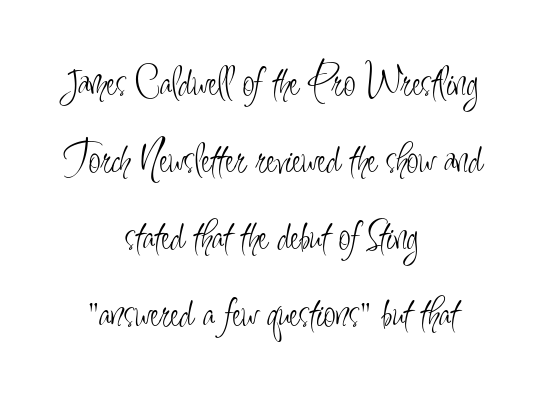
Q: Is the text bold? A: No.
Q: Is the typeface a serif or a sans-serif typeface? A: Sans-serif.
Q: Is the text underlined? A: No.
Q: How is the paragraph aligned? A: Centered.
Q: Is the spacing between letters normal or unusually wide? A: Normal.
Q: Width (condensed, normal, or wide)? A: Condensed.
Q: Stroke contrast? A: Low.
Q: x-height? A: Small.
Q: Monospaced? A: No.
